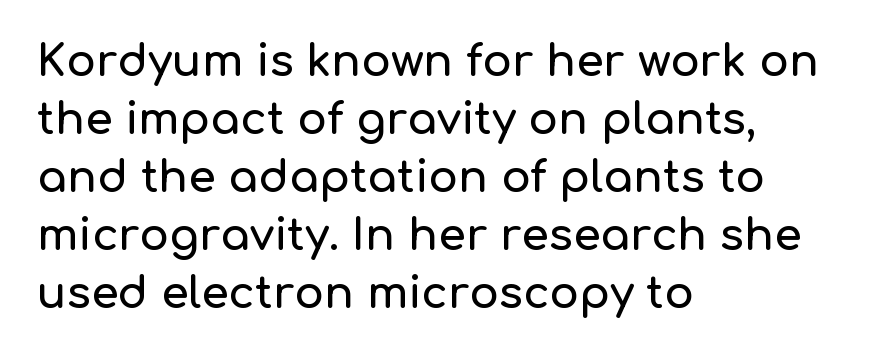
The image shows 44 px sans-serif type, upright; set left-aligned, normal line spacing (1.32x), normal letter spacing, not underlined; low stroke contrast and a medium x-height.
